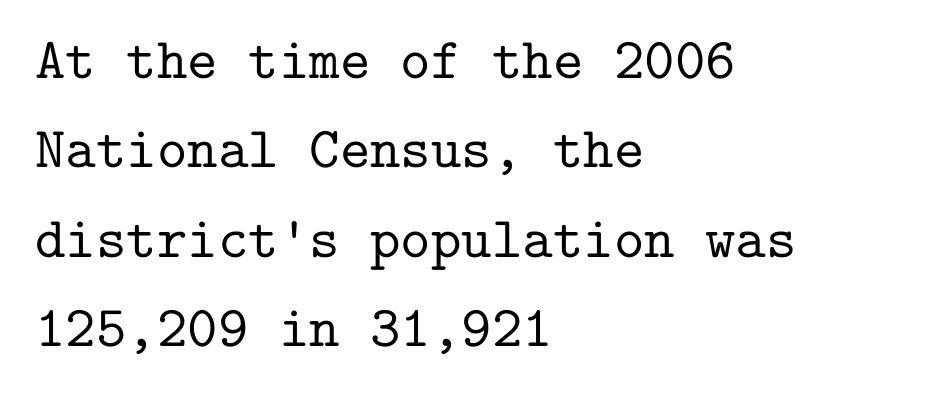
{"serif": "yes", "italic": "no", "width": "normal", "stroke_contrast": "low", "x_height": "medium", "monospaced": "yes", "underline": "no", "align": "left", "line_spacing": "normal", "line_spacing_ratio": 1.54, "letter_spacing": "normal", "letter_spacing_em": 0.0, "glyph_px": 58}
